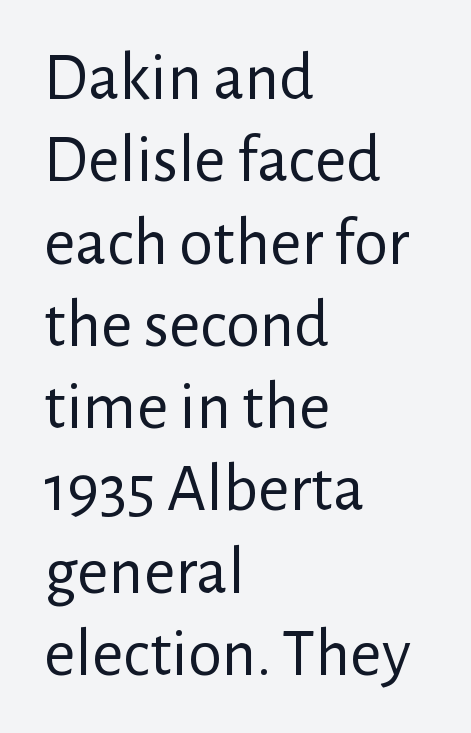
The image shows 68 px regular-weight sans-serif type, upright; set left-aligned, line spacing 1.21x, normal letter spacing, not underlined; low stroke contrast and a medium x-height.
